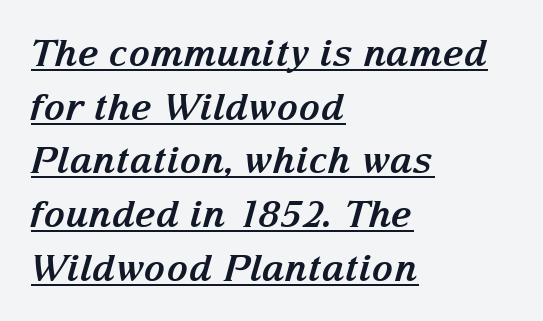
Q: Is the text bold? A: Yes.
Q: Is the text italic (slanted)? A: Yes, it leans right by about 15 degrees.
Q: Is the typeface a serif or a sans-serif typeface? A: Serif.
Q: Is the text underlined? A: Yes.
Q: How is the paragraph aligned? A: Left-aligned.
Q: Is the spacing between letters normal or unusually wide? A: Normal.
Q: Is the spacing between lines tight, normal or loose? A: Normal.
Q: Width (condensed, normal, or wide)? A: Normal.
Q: Stroke contrast? A: Medium.
Q: x-height? A: Medium.
Q: Monospaced? A: No.
